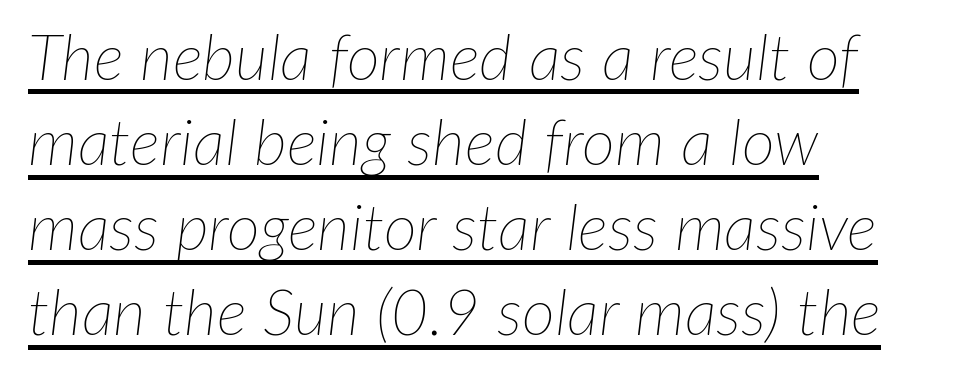
{"italic": "yes", "lean": "right", "slant_degrees": 7, "bold": "no", "weight": "thin", "width": "normal", "stroke_contrast": "low", "x_height": "medium", "monospaced": "no", "underline": "yes", "align": "left", "line_spacing": "normal", "line_spacing_ratio": 1.33, "letter_spacing": "normal", "letter_spacing_em": 0.0, "glyph_px": 64}
